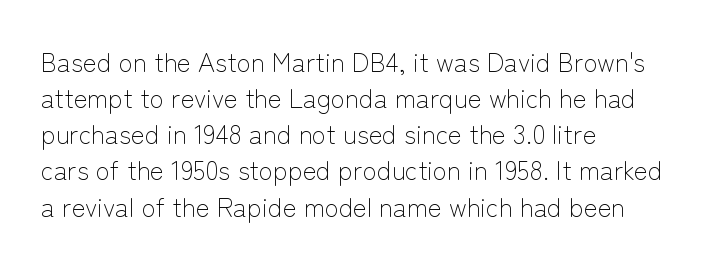
Teacher's note: observe the even left margin — that is flush-left alignment. Students, note that the glyphs here touch the page at normal intervals. Do the letters lean? They stand straight. Descenders hang freely into open space. Stem width sits at or under what a default text font uses.
